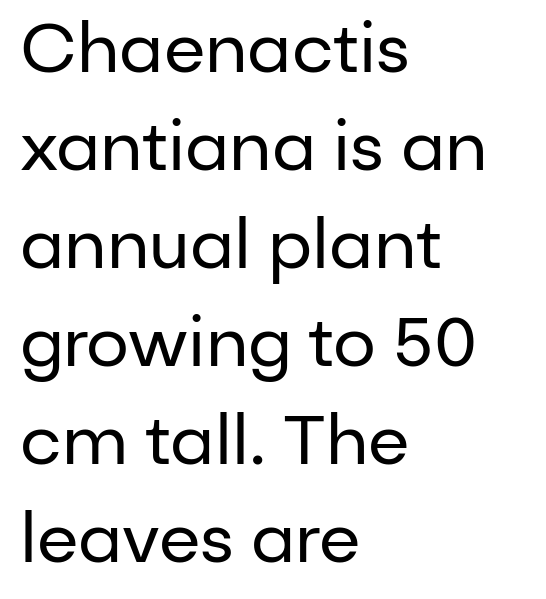
One glance says typical: line gaps are just what's usual. Caption: multi-line text, flush left, ragged right. Type without underlining. Compared with typical body copy, the letter spacing here is the same. A typesetter would mark this as roman, not italic. Varying glyph widths throughout — classic text-font behaviour.
